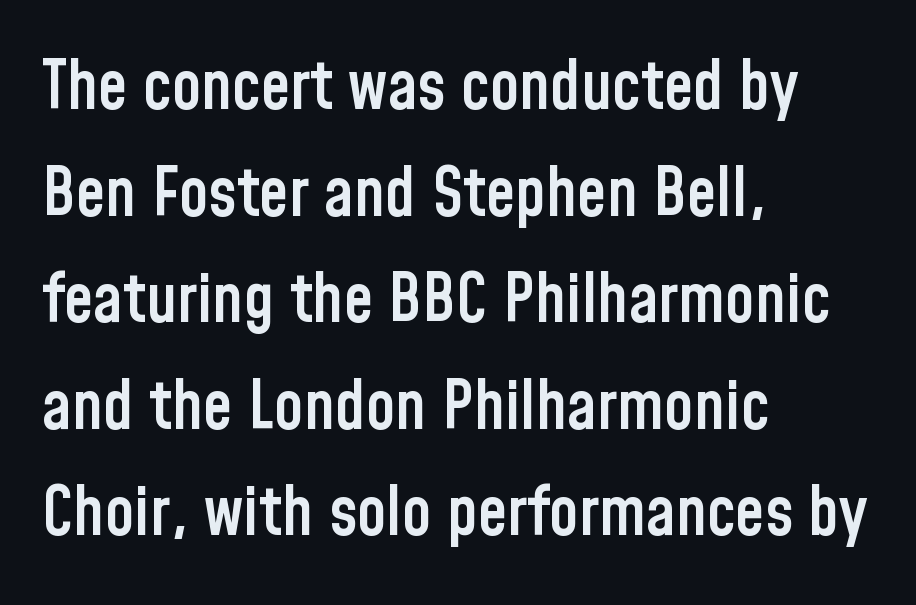
The area under the type is left untouched. One glance says typical: line gaps are just what's usual. Looks like regular typesetting: each glyph gets only the width it needs. The font family rendered here belongs to the sans-serif group.
